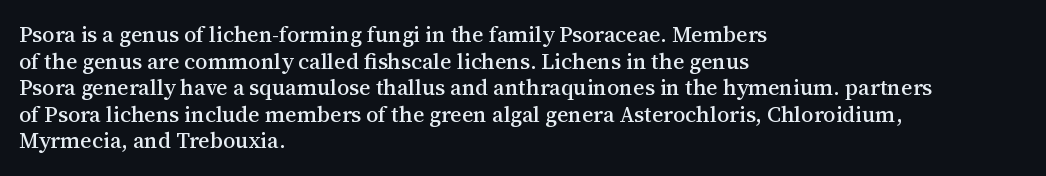
A student would call this left alignment; a typographer would say flush left, rag right. Nobody touched the tracking dial on this one. Tall strokes in this sample are plumb rather than angled. Descenders are the only things crossing below the line.
